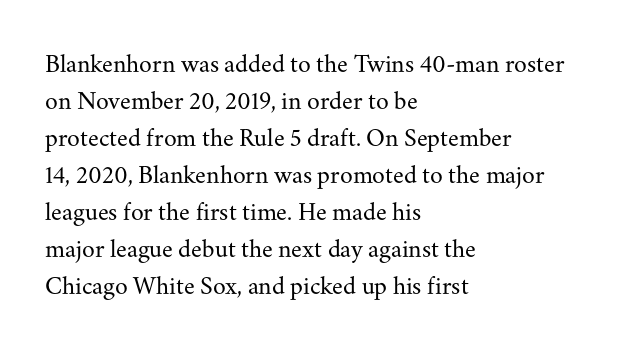
{"italic": "no", "bold": "no", "underline": "no", "align": "left", "line_spacing": "normal", "line_spacing_ratio": 1.42, "letter_spacing": "normal", "letter_spacing_em": 0.0, "glyph_px": 26}
